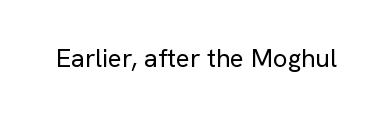
{"italic": "no", "bold": "no", "underline": "no", "letter_spacing": "normal", "letter_spacing_em": 0.0, "glyph_px": 26}
